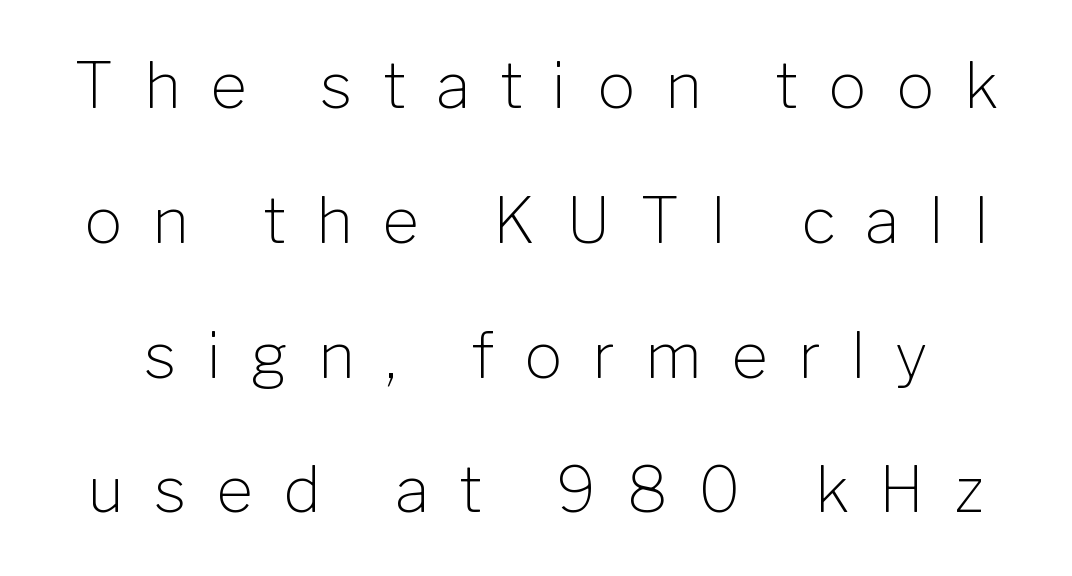
The image shows 63 px light sans-serif type, upright; set loose line spacing (2.14x), unusually wide letter spacing (+0.48 em), not underlined; low stroke contrast and a medium x-height.
